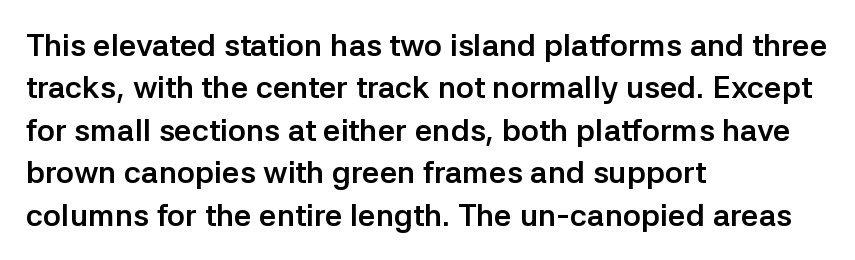
{"serif": "no", "italic": "no", "bold": "yes", "weight": "semibold", "width": "normal", "stroke_contrast": "low", "x_height": "medium", "monospaced": "no", "underline": "no", "align": "left", "line_spacing": "normal", "line_spacing_ratio": 1.37, "letter_spacing": "normal", "letter_spacing_em": 0.0, "glyph_px": 31}
